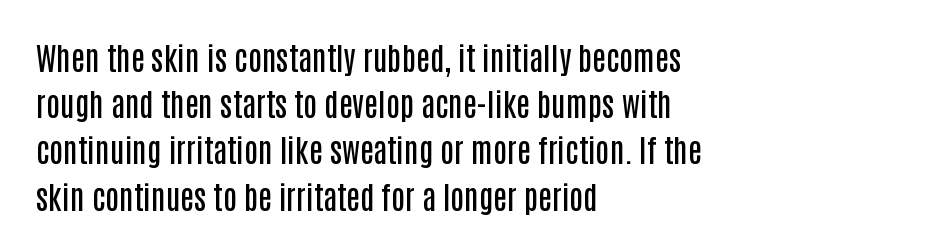
Varying glyph widths throughout — classic text-font behaviour. This rendering leaves character spacing at its baseline value. A roman cut, with each character standing at attention. Compared with an ordinary text face, these strokes are moderately heavier — a semibold. Regular leading.
